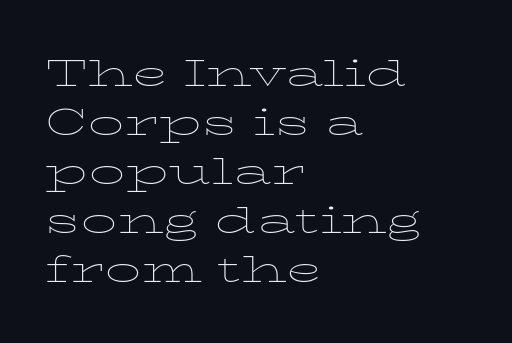
This is roman type, the default non-slanted kind. One-word summary of the alignment: left. The rendering uses natural spacing where letterforms have individual widths. The passage shown is typeset with a serif family. The rendering uses a moderate line-height, typical for paragraphs. Here the glyphs are tracked normally, forming tight word shapes.
